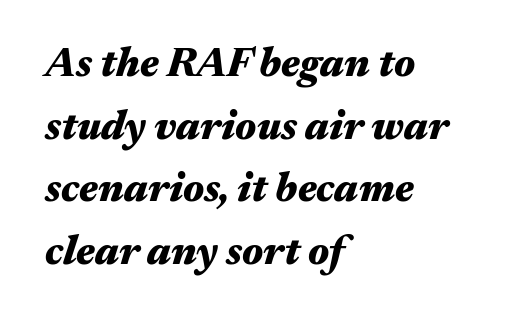
The image shows 41 px heavy, wide type, italic (leaning right); set left-aligned, normal line spacing (1.53x), normal letter spacing, not underlined; medium stroke contrast and a medium x-height.
